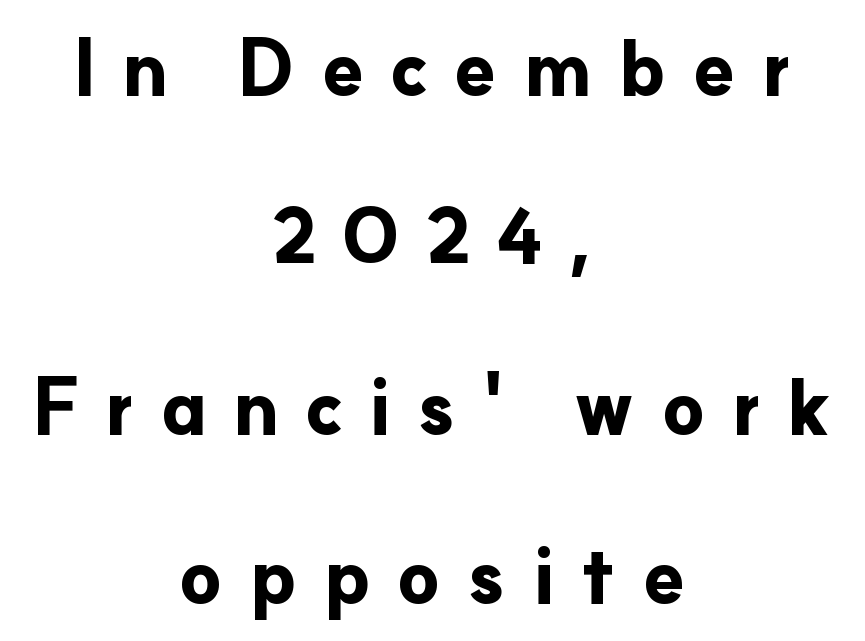
The image shows 76 px bold sans-serif type, upright; set centered, loose line spacing (2.23x), unusually wide letter spacing (+0.34 em), not underlined; low stroke contrast and a small x-height.
